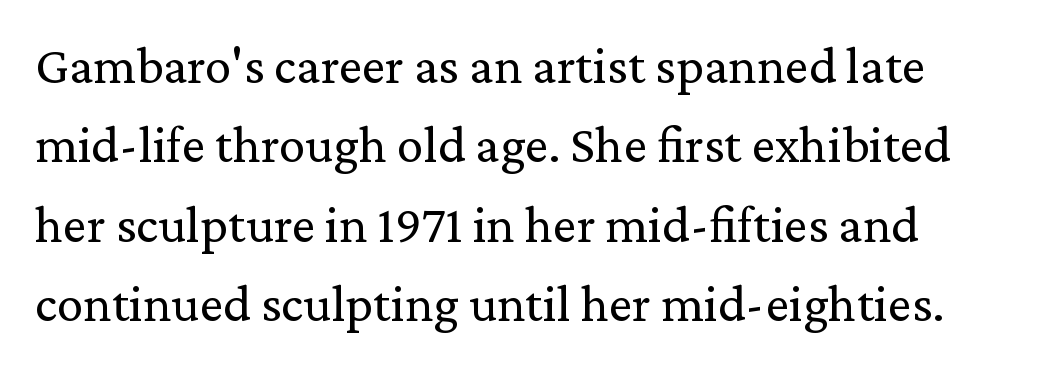
Q: Is the text bold? A: No.
Q: Is the text italic (slanted)? A: No, it is upright.
Q: Is the typeface a serif or a sans-serif typeface? A: Serif.
Q: Is the text underlined? A: No.
Q: How is the paragraph aligned? A: Left-aligned.
Q: Is the spacing between letters normal or unusually wide? A: Normal.
Q: Is the spacing between lines tight, normal or loose? A: Normal.
Q: Width (condensed, normal, or wide)? A: Normal.
Q: Stroke contrast? A: Low.
Q: x-height? A: Medium.
Q: Monospaced? A: No.
